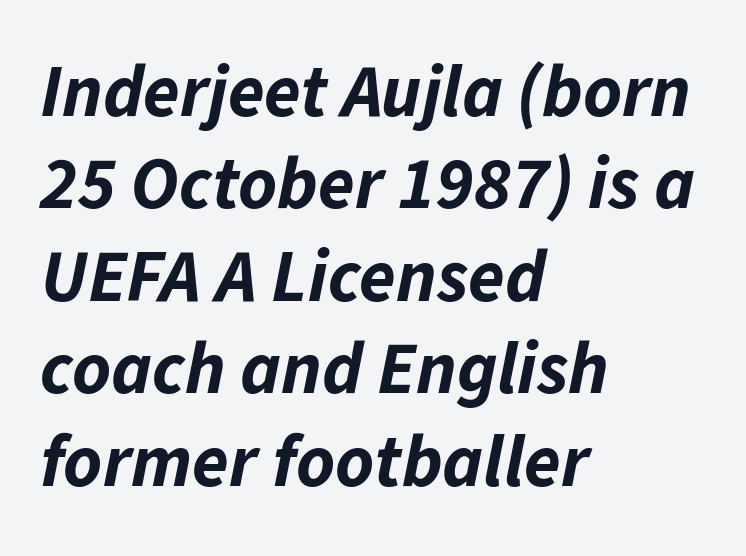
The image shows 74 px bold type, italic (leaning right); set left-aligned, normal line spacing (1.25x), normal letter spacing, not underlined; low stroke contrast and a medium x-height.
